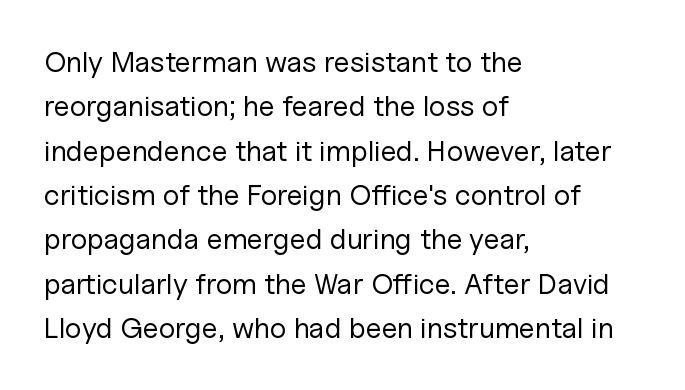
Horizontal alignment here is leftward, the default for most running prose. The font's upright variant was chosen for this text. Quick note: underline off. How are the letters spaced? Ordinarily, with no added tracking. Character widths vary here, with narrow letters taking less room than wide ones.
